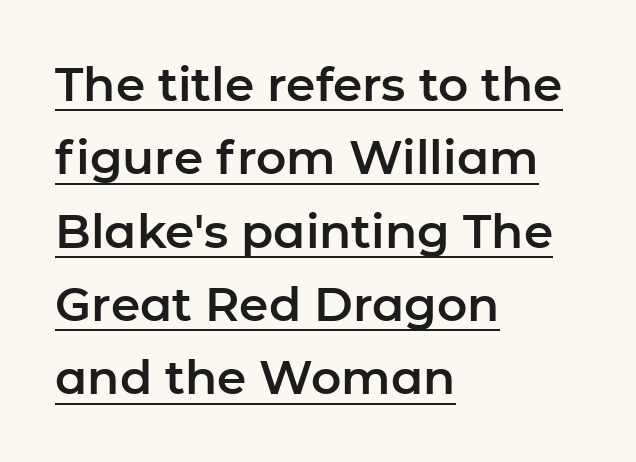
Tall strokes in this sample are plumb rather than angled. Each letter's strokes conclude bluntly, with no projecting serifs. The compositor pushed each line to the left boundary. Each word holds together tightly as a unit, with standard inter-letter gaps.
